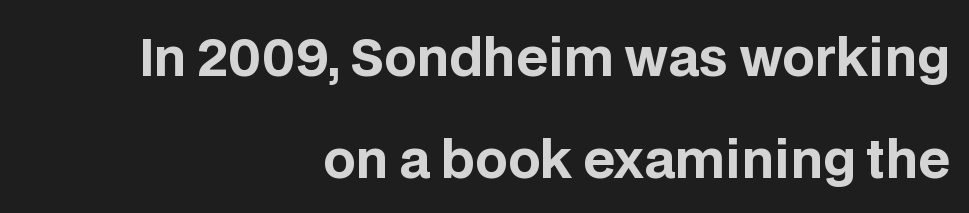
{"serif": "no", "italic": "no", "bold": "yes", "weight": "bold", "width": "normal", "stroke_contrast": "low", "x_height": "large", "monospaced": "no", "underline": "no", "align": "right", "line_spacing": "loose", "line_spacing_ratio": 2.0, "letter_spacing": "normal", "letter_spacing_em": 0.0, "glyph_px": 51}
